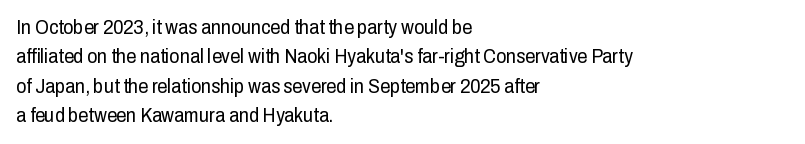
{"italic": "no", "bold": "no", "underline": "no", "align": "left", "line_spacing": "normal", "line_spacing_ratio": 1.47, "letter_spacing": "normal", "letter_spacing_em": 0.0, "glyph_px": 20}
